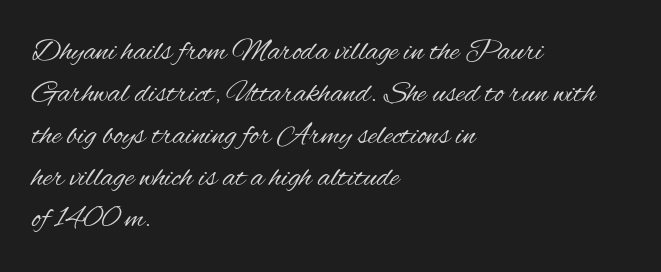
Q: Is the text bold? A: No.
Q: Is the text italic (slanted)? A: Yes.
Q: Is the typeface a serif or a sans-serif typeface? A: Sans-serif.
Q: Is the text underlined? A: No.
Q: How is the paragraph aligned? A: Left-aligned.
Q: Is the spacing between letters normal or unusually wide? A: Normal.
Q: Is the spacing between lines tight, normal or loose? A: Normal.
Q: Width (condensed, normal, or wide)? A: Condensed.
Q: Stroke contrast? A: Medium.
Q: x-height? A: Small.
Q: Monospaced? A: No.
